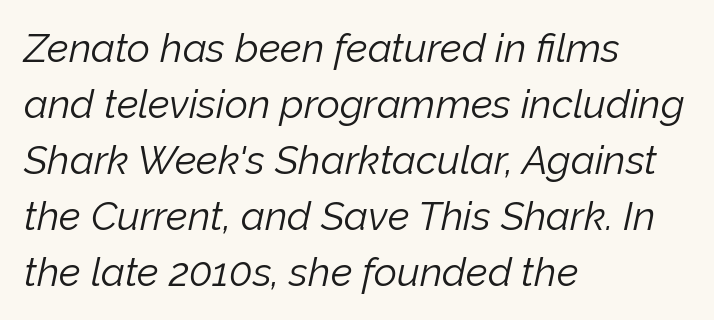
{"italic": "yes", "lean": "right", "slant_degrees": 12, "bold": "no", "weight": "light", "width": "normal", "stroke_contrast": "low", "x_height": "medium", "monospaced": "no", "underline": "no", "align": "left", "line_spacing": "normal", "line_spacing_ratio": 1.4, "letter_spacing": "normal", "letter_spacing_em": 0.0, "glyph_px": 40}
